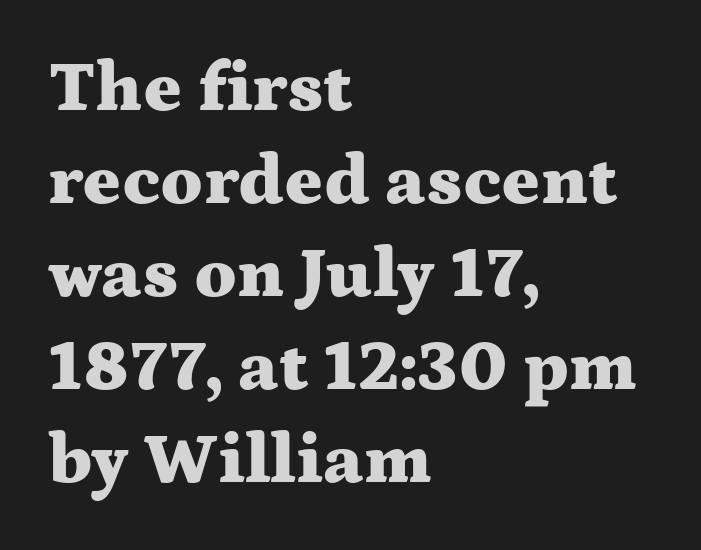
The image shows 72 px heavy, wide serif type, upright; set left-aligned, normal line spacing (1.29x), normal letter spacing, not underlined; medium stroke contrast and a medium x-height.
